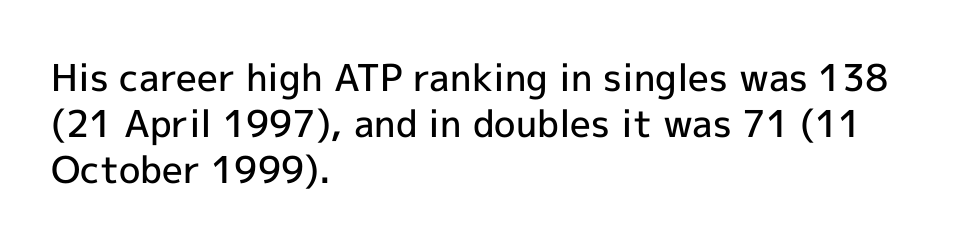
The image shows 37 px semibold sans-serif type, upright; set left-aligned, normal line spacing (1.25x), normal letter spacing, not underlined; a medium x-height.
